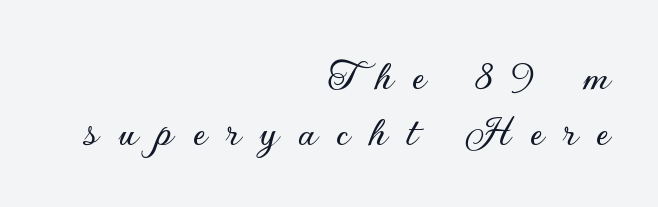
Q: Is the text italic (slanted)? A: Yes.
Q: Is the typeface a serif or a sans-serif typeface? A: Sans-serif.
Q: Is the text underlined? A: No.
Q: How is the paragraph aligned? A: Right-aligned.
Q: Is the spacing between letters normal or unusually wide? A: Unusually wide.
Q: Width (condensed, normal, or wide)? A: Normal.
Q: Stroke contrast? A: Low.
Q: x-height? A: Small.
Q: Monospaced? A: No.
